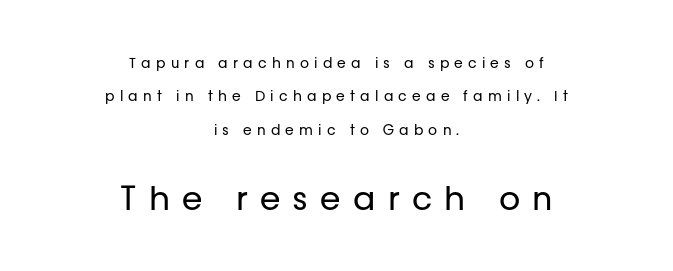
The image shows 33 px regular-weight sans-serif type, upright; set centered, loose line spacing (2.38x), unusually wide letter spacing (+0.37 em), not underlined; the second (bottom) block is 2.36x larger; low stroke contrast and a medium x-height.
